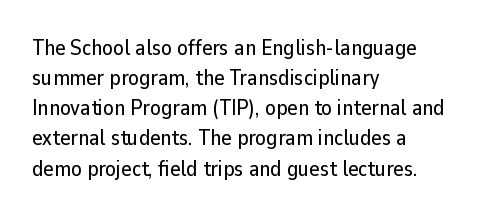
The lettering stays uniformly vertical, giving the passage a roman look. The text block is weighted toward the left margin, trailing off unevenly rightward. A typesetter would call this zero additional tracking. Evenly set lines give the paragraph a standard silhouette.
